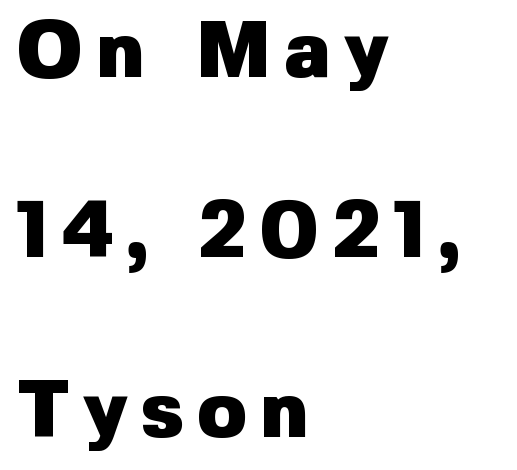
The image shows 80 px heavy sans-serif type, upright; set left-aligned, loose line spacing (2.25x), not underlined; low stroke contrast and a medium x-height.
